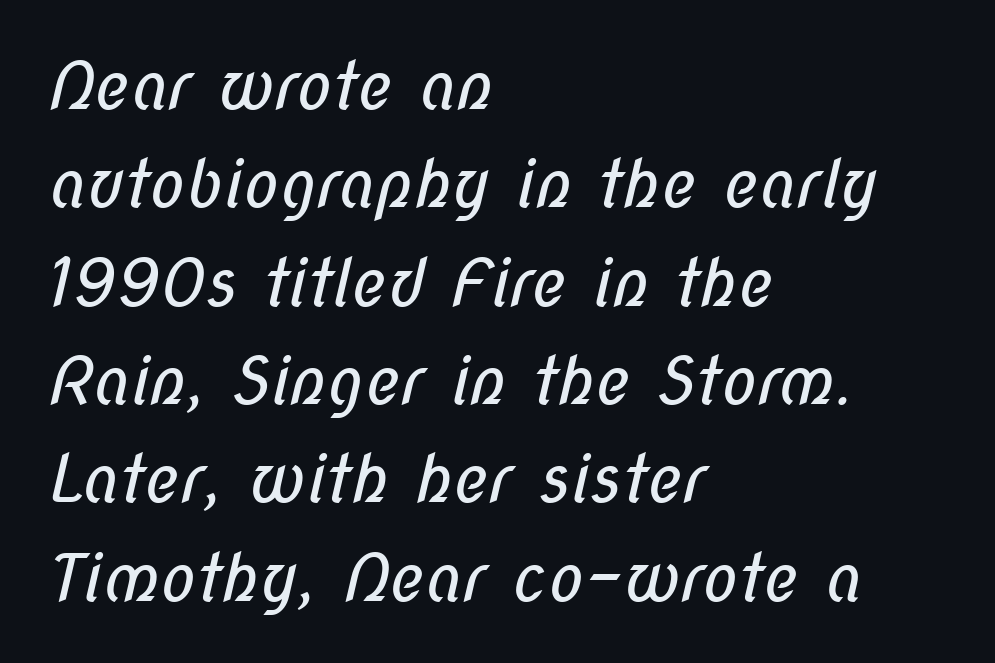
Q: Is the text bold? A: No.
Q: Is the typeface a serif or a sans-serif typeface? A: Sans-serif.
Q: Is the text underlined? A: No.
Q: How is the paragraph aligned? A: Left-aligned.
Q: Is the spacing between letters normal or unusually wide? A: Normal.
Q: Is the spacing between lines tight, normal or loose? A: Normal.
Q: Width (condensed, normal, or wide)? A: Condensed.
Q: Stroke contrast? A: Low.
Q: x-height? A: Medium.
Q: Monospaced? A: No.
